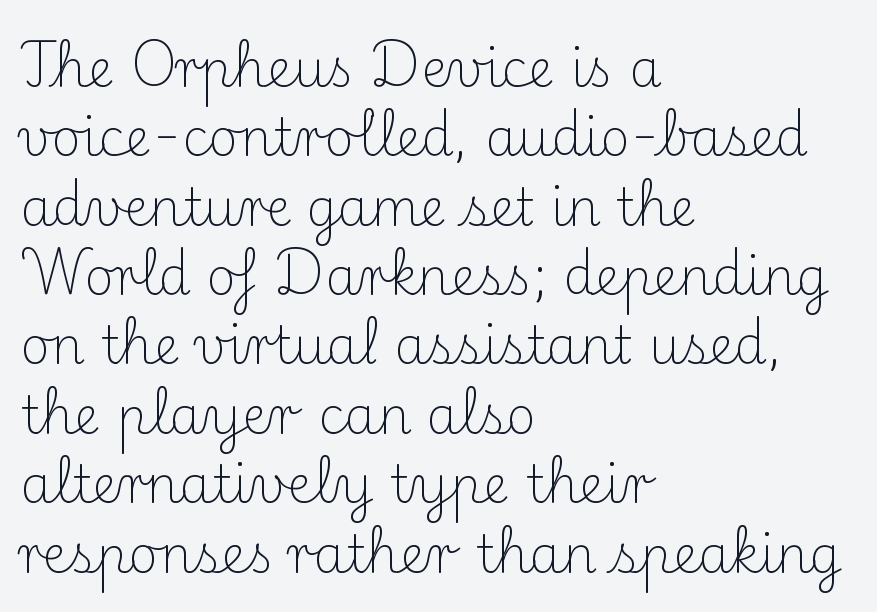
You can tell it's not italic because the verticals are truly vertical. Think of a printed novel: that variable character pitch is what you see here. Words appear dense and cohesive because spacing is normal. Compared with a typical body face, this is equally light or lighter still. Typeset ragged right — the left edge is the straight one.
